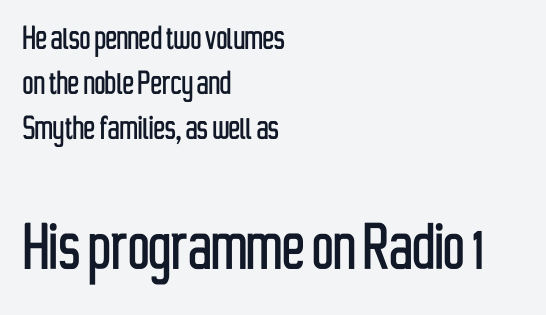
{"serif": "no", "italic": "no", "width": "condensed", "stroke_contrast": "low", "x_height": "medium", "monospaced": "no", "underline": "no", "align": "left", "line_spacing_ratio": 1.18, "letter_spacing": "normal", "letter_spacing_em": 0.0, "larger_block": "second", "size_ratio": 1.97, "glyph_px": 75}
